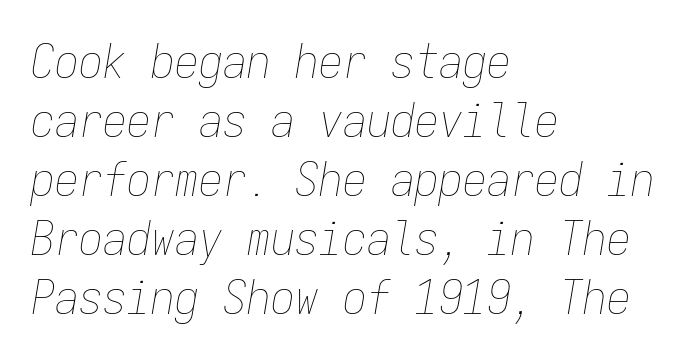
Q: Is the text bold? A: No.
Q: Is the text italic (slanted)? A: Yes, it leans right by about 9 degrees.
Q: Is the text underlined? A: No.
Q: How is the paragraph aligned? A: Left-aligned.
Q: Is the spacing between letters normal or unusually wide? A: Normal.
Q: Width (condensed, normal, or wide)? A: Condensed.
Q: Stroke contrast? A: Low.
Q: x-height? A: Medium.
Q: Monospaced? A: Yes.
